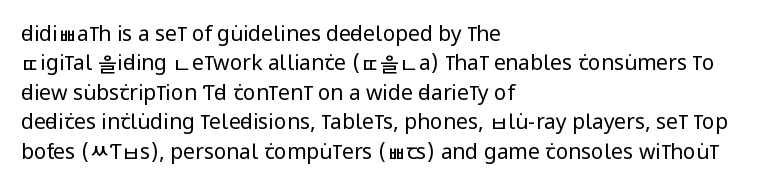
The image shows 21 px text type, upright; set left-aligned, normal line spacing (1.4x), normal letter spacing, not underlined.
